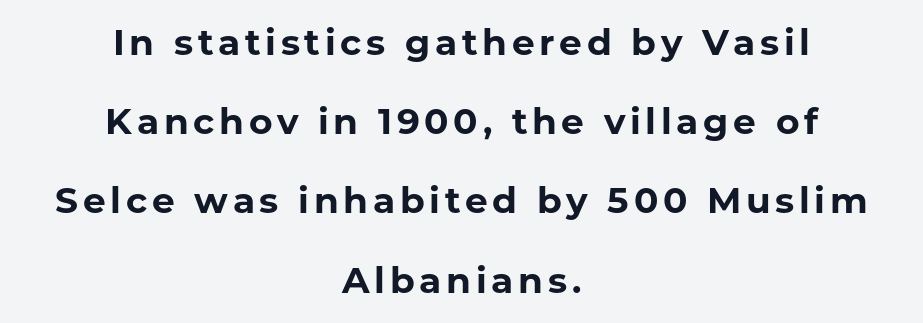
{"serif": "no", "italic": "no", "bold": "yes", "weight": "bold", "width": "normal", "stroke_contrast": "low", "x_height": "medium", "monospaced": "no", "underline": "no", "align": "center", "line_spacing": "loose", "line_spacing_ratio": 2.2, "glyph_px": 36}
